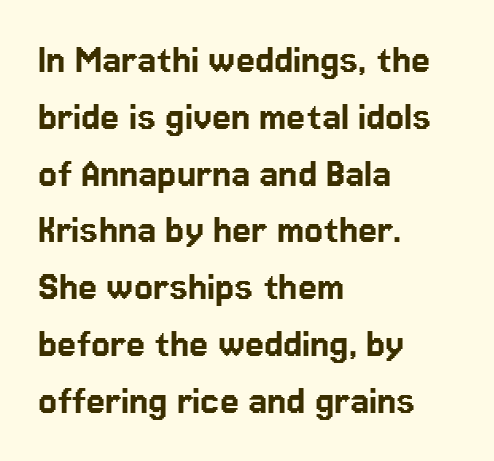
Q: Is the text italic (slanted)? A: No, it is upright.
Q: Is the typeface a serif or a sans-serif typeface? A: Sans-serif.
Q: Is the text underlined? A: No.
Q: How is the paragraph aligned? A: Left-aligned.
Q: Is the spacing between letters normal or unusually wide? A: Normal.
Q: Is the spacing between lines tight, normal or loose? A: Normal.
Q: Width (condensed, normal, or wide)? A: Normal.
Q: Stroke contrast? A: Low.
Q: x-height? A: Medium.
Q: Monospaced? A: No.
